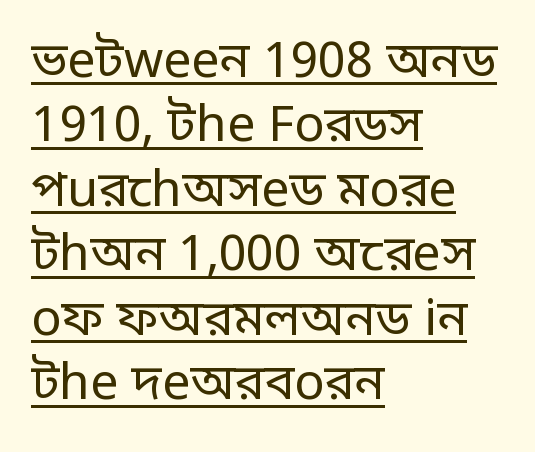
{"serif": "no", "italic": "no", "bold": "no", "weight": "regular", "width": "normal", "stroke_contrast": "low", "x_height": "large", "monospaced": "no", "underline": "yes", "align": "left", "line_spacing": "normal", "line_spacing_ratio": 1.29, "letter_spacing": "normal", "letter_spacing_em": 0.0, "glyph_px": 50}
